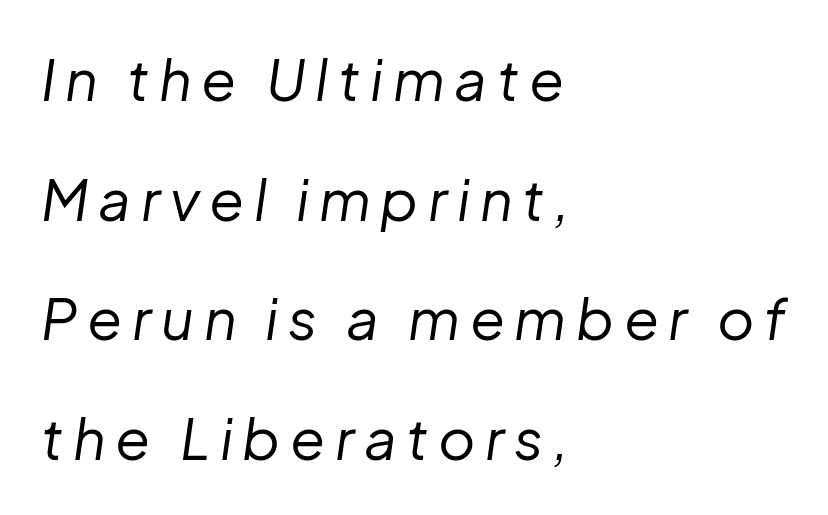
{"italic": "yes", "lean": "right", "slant_degrees": 8, "bold": "no", "weight": "regular", "width": "normal", "stroke_contrast": "low", "x_height": "medium", "monospaced": "no", "underline": "no", "align": "left", "line_spacing": "loose", "line_spacing_ratio": 2.1, "glyph_px": 57}
